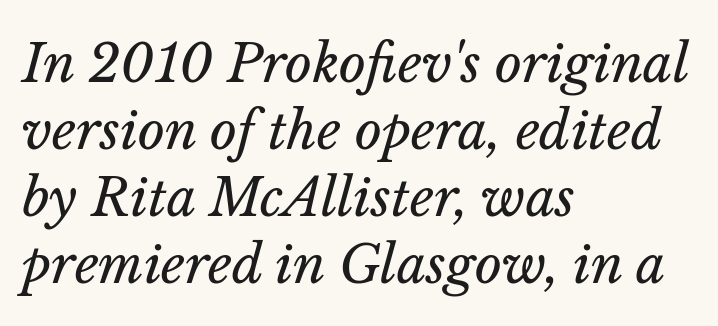
{"italic": "yes", "lean": "right", "slant_degrees": 14, "bold": "no", "weight": "regular", "width": "normal", "stroke_contrast": "low", "x_height": "medium", "monospaced": "no", "underline": "no", "align": "left", "line_spacing": "normal", "line_spacing_ratio": 1.29, "letter_spacing": "normal", "letter_spacing_em": 0.0, "glyph_px": 52}
